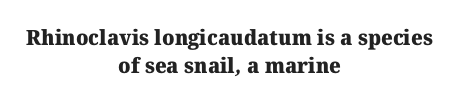
{"bold": "yes", "underline": "no", "align": "center", "line_spacing": "normal", "line_spacing_ratio": 1.33, "letter_spacing": "normal", "letter_spacing_em": 0.0, "glyph_px": 21}
